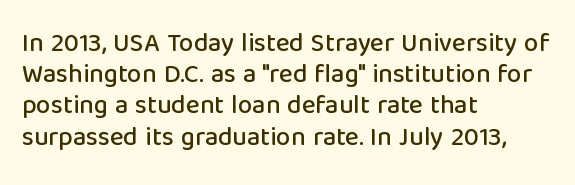
The passage is arranged the way most books set body copy — flush left. This is the regular roman posture of the typeface. The rendering keeps characters at their native spacing. Honestly, there is no underline to notice here at all.
